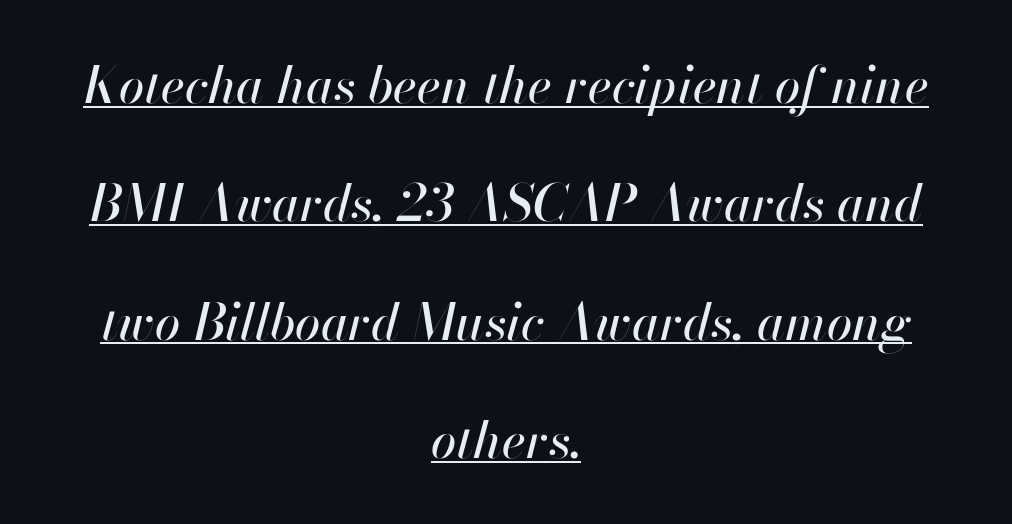
The passage shown is typed in a proportional face where columns would drift. The rendered words wear a rule along their underside. Quick note: interline space is abundant. The paragraph shown floats in the horizontal middle. Tracking here is standard; glyphs follow each other at the usual distance. Designer's note — italics engaged.
